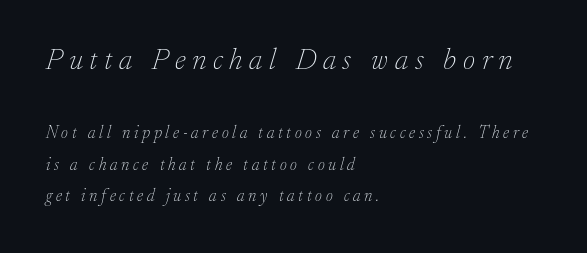
Underline: absent. Think standard paragraph weight, or any step lighter than that. In terms of letterform style, serifs are clearly present. Between one letter and the next there's a generous, obvious gap.
